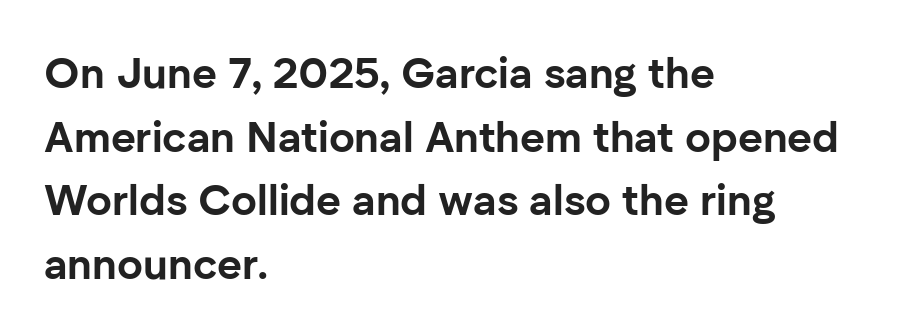
The image shows 43 px bold sans-serif type, upright; set left-aligned, normal line spacing (1.48x), normal letter spacing, not underlined; low stroke contrast and a medium x-height.
